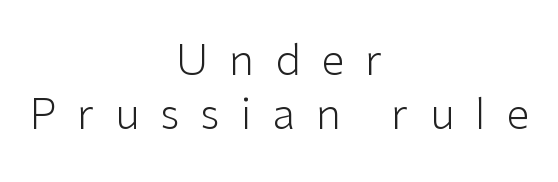
Q: Is the text bold? A: No.
Q: Is the text italic (slanted)? A: No, it is upright.
Q: Is the typeface a serif or a sans-serif typeface? A: Sans-serif.
Q: Is the text underlined? A: No.
Q: How is the paragraph aligned? A: Centered.
Q: Is the spacing between letters normal or unusually wide? A: Unusually wide.
Q: Is the spacing between lines tight, normal or loose? A: Normal.
Q: Width (condensed, normal, or wide)? A: Normal.
Q: Stroke contrast? A: Low.
Q: x-height? A: Medium.
Q: Monospaced? A: No.
